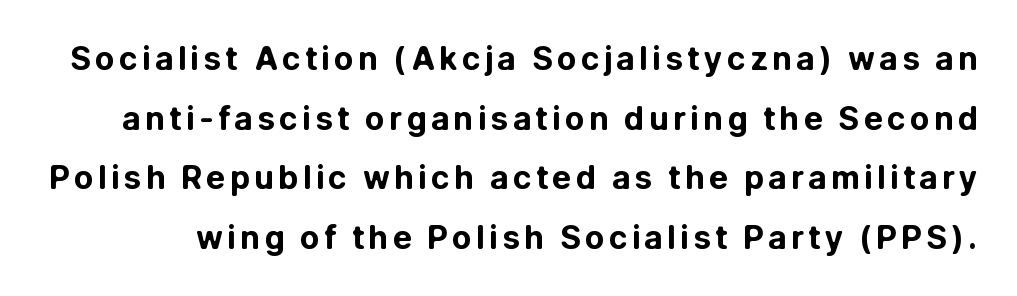
The image shows 32 px bold sans-serif type, upright; set line spacing 1.86x, not underlined; low stroke contrast and a medium x-height.
